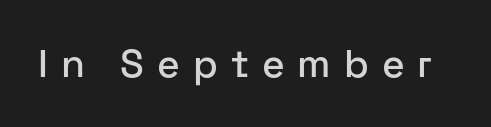
The image shows 39 px sans-serif type, upright; set unusually wide letter spacing (+0.33 em), not underlined; low stroke contrast and a medium x-height.
